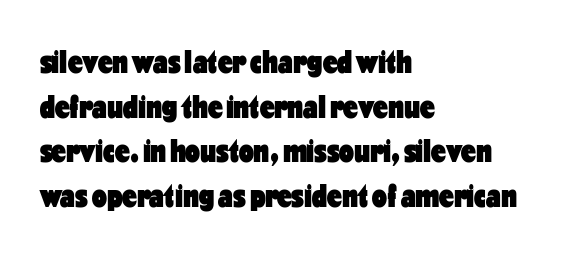
{"serif": "no", "italic": "no", "bold": "yes", "weight": "heavy", "width": "condensed", "stroke_contrast": "low", "x_height": "medium", "monospaced": "no", "underline": "no", "align": "left", "line_spacing": "normal", "line_spacing_ratio": 1.35, "letter_spacing": "normal", "letter_spacing_em": 0.0, "glyph_px": 33}
